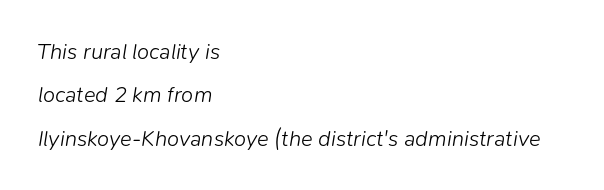
Q: Is the text bold? A: No.
Q: Is the text italic (slanted)? A: Yes, it leans right by about 9 degrees.
Q: Is the text underlined? A: No.
Q: How is the paragraph aligned? A: Left-aligned.
Q: Is the spacing between letters normal or unusually wide? A: Normal.
Q: Is the spacing between lines tight, normal or loose? A: Loose.
